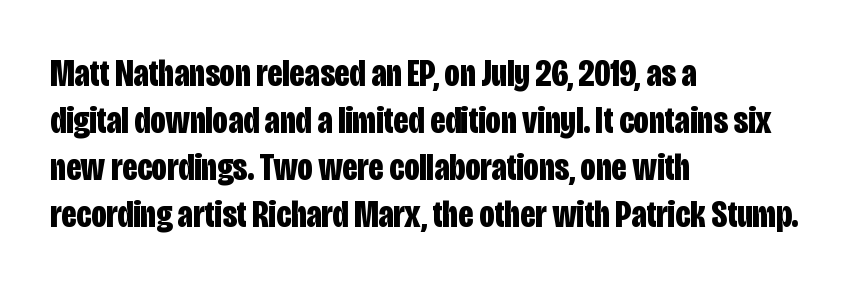
Q: Is the text bold? A: Yes.
Q: Is the text italic (slanted)? A: No, it is upright.
Q: Is the typeface a serif or a sans-serif typeface? A: Sans-serif.
Q: Is the text underlined? A: No.
Q: How is the paragraph aligned? A: Left-aligned.
Q: Is the spacing between letters normal or unusually wide? A: Normal.
Q: Width (condensed, normal, or wide)? A: Condensed.
Q: Stroke contrast? A: Low.
Q: x-height? A: Large.
Q: Monospaced? A: No.
